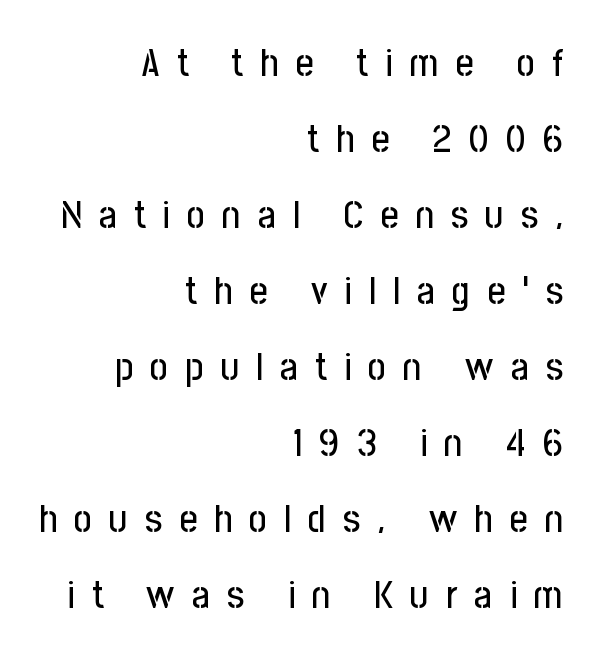
{"serif": "no", "italic": "no", "width": "condensed", "stroke_contrast": "low", "x_height": "medium", "monospaced": "no", "underline": "no", "align": "right", "line_spacing": "loose", "line_spacing_ratio": 1.95, "letter_spacing": "wide", "letter_spacing_em": 0.44, "glyph_px": 39}
